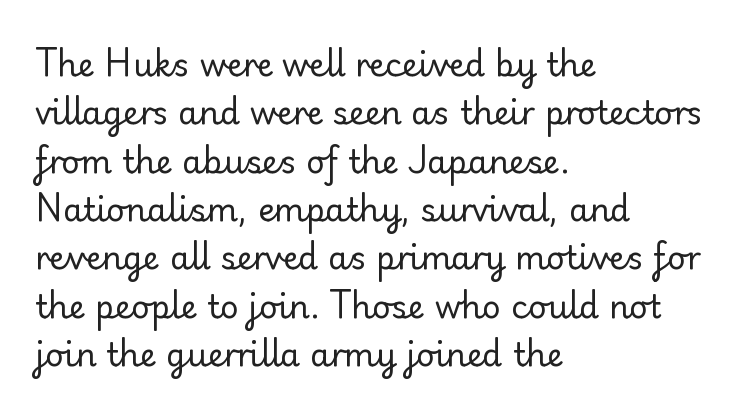
{"serif": "no", "italic": "no", "bold": "no", "weight": "regular", "width": "normal", "stroke_contrast": "low", "x_height": "small", "monospaced": "no", "underline": "no", "align": "left", "line_spacing": "normal", "line_spacing_ratio": 1.51, "letter_spacing": "normal", "letter_spacing_em": 0.0, "glyph_px": 32}
